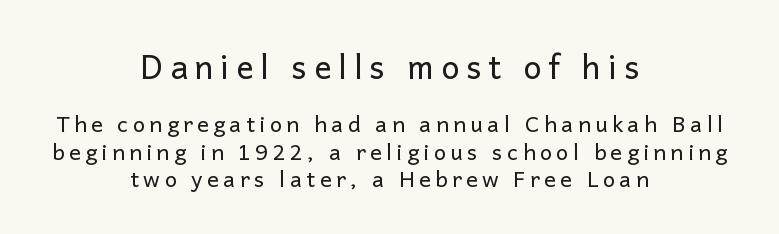
The image shows 33 px regular-weight sans-serif type, upright; set centered, line spacing 1.24x, unusually wide letter spacing (+0.2 em), not underlined; the first (top) block is 1.5x larger; low stroke contrast and a medium x-height.
